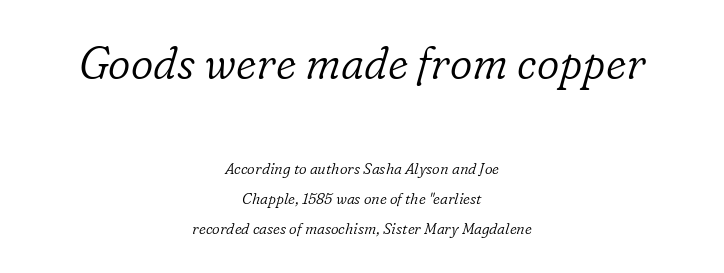
Q: Is the text bold? A: No.
Q: Is the text italic (slanted)? A: Yes, it leans right by about 16 degrees.
Q: Is the typeface a serif or a sans-serif typeface? A: Serif.
Q: Is the text underlined? A: No.
Q: How is the paragraph aligned? A: Centered.
Q: Is the spacing between letters normal or unusually wide? A: Normal.
Q: Is the spacing between lines tight, normal or loose? A: Loose.
Q: Which block of text is set in a larger size, the first (top) or the second (bottom)? A: The first (top) one.
Q: Width (condensed, normal, or wide)? A: Normal.
Q: Stroke contrast? A: Low.
Q: x-height? A: Medium.
Q: Monospaced? A: No.
